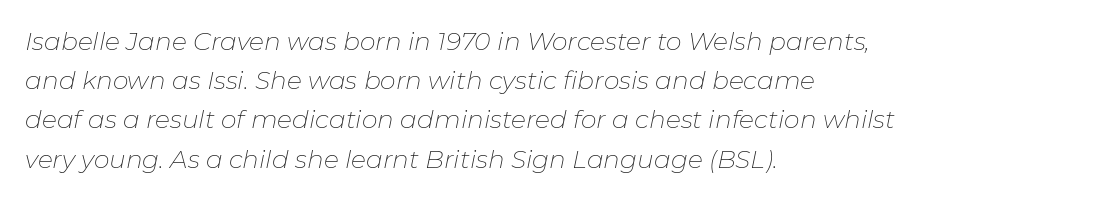
On a weight scale, this lands at 450 or below. Rendered with sloped, italic letterforms. Descenders hang freely into open space. Notice how the passage keeps a crisp vertical edge on the left only.
